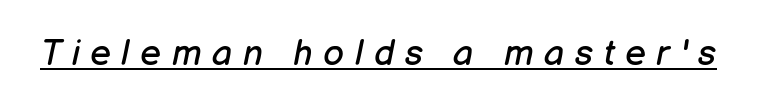
The image shows 36 px regular-weight type, italic (leaning right); set unusually wide letter spacing (+0.29 em), underlined; low stroke contrast and a medium x-height.
